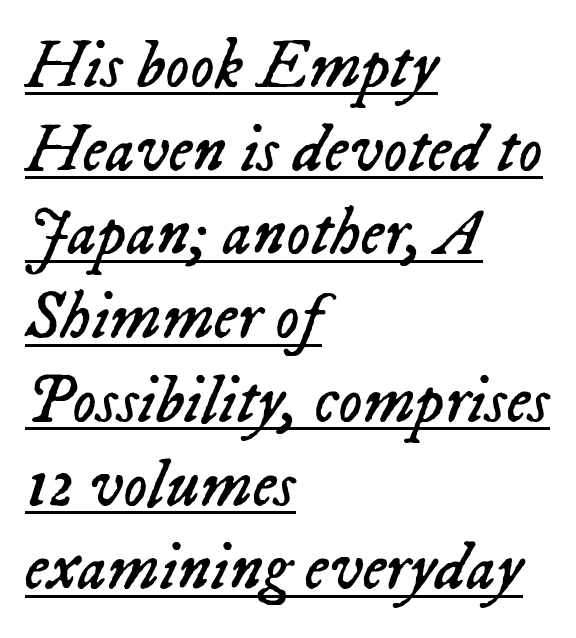
The image shows 67 px regular-weight type, italic (leaning right); set left-aligned, normal line spacing (1.25x), normal letter spacing, underlined; low stroke contrast and a medium x-height.
